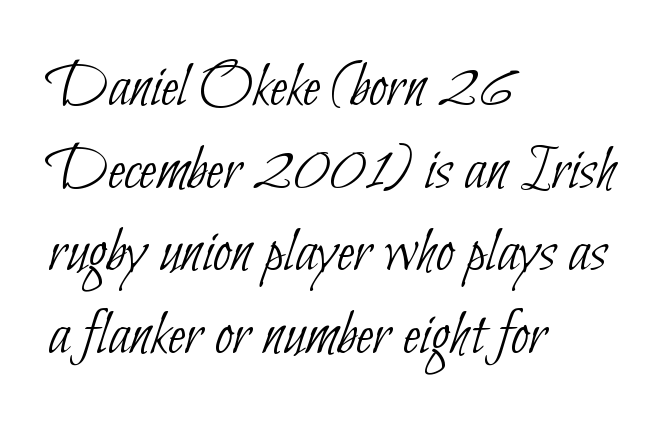
The face used here is proportionally spaced, like ordinary book or web type. Normally led — the rows are evenly, conventionally spaced. You can tell from the bare stems that sans-serif type was used. Is this a heavy cut? Hardly; it is regular or lighter. Where is the straight margin? On the left.
